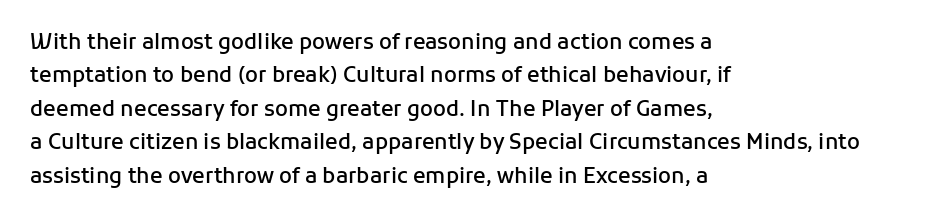
The image shows 21 px text type, upright; set left-aligned, normal line spacing (1.59x), normal letter spacing, not underlined.
